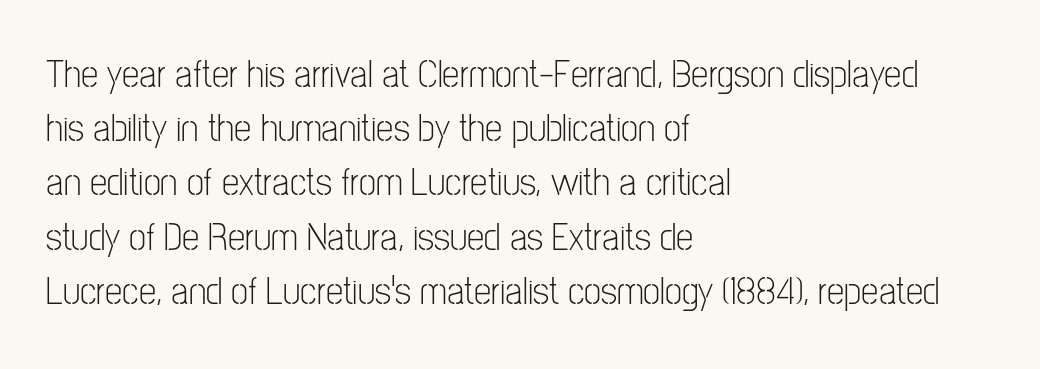
A normal amount of white space separates one row of letters from the next. The passage shown has conventional tracking throughout. Note: no serifs on the glyphs. This rendering features lettering with no underline. Note the varied advance widths — an 'i' is clearly narrower than an 'm'.
